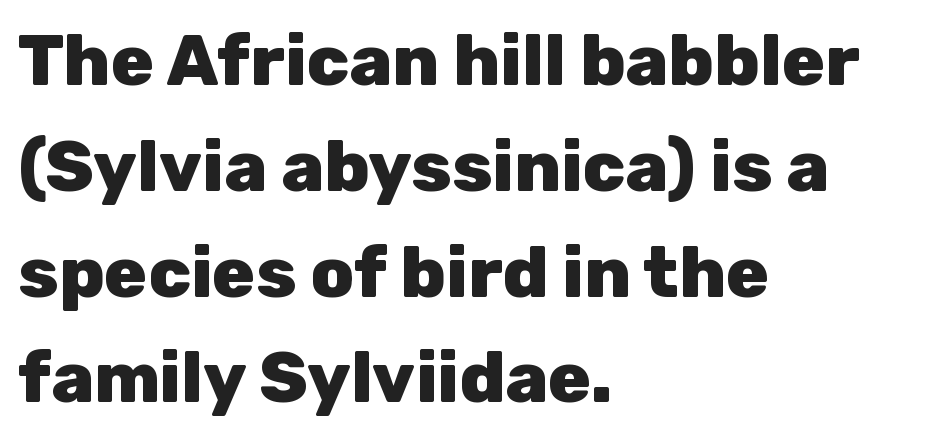
Designer's note — italics off, roman on. The rendering shows plain stroke endings on the letterforms — a sans-serif design. These lines keep a tight, regular rhythm from letter to letter. Pretty heavy lettering here — definitely bold.
